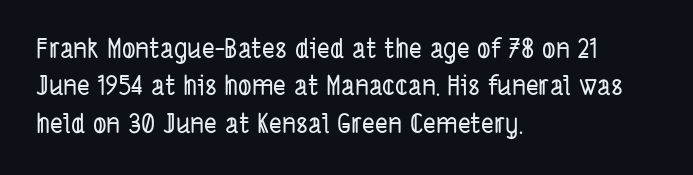
The setting favours the left margin, as ordinary paragraphs usually do. Lines of text with bare space underneath. Reading down the column, the eye jumps a familiar distance to each next line. The type is set solid horizontally, with unmodified tracking.
